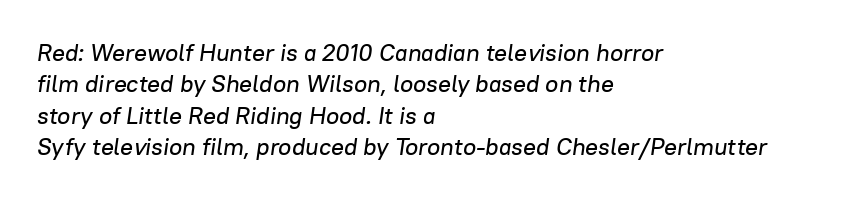
Here the glyphs are tracked normally, forming tight word shapes. This block has exactly the height ordinary leading produces. Unmarked baselines from the first word to the last. The lettering tilts uniformly, giving the passage an italic look. Horizontal alignment here is leftward, the default for most running prose.
